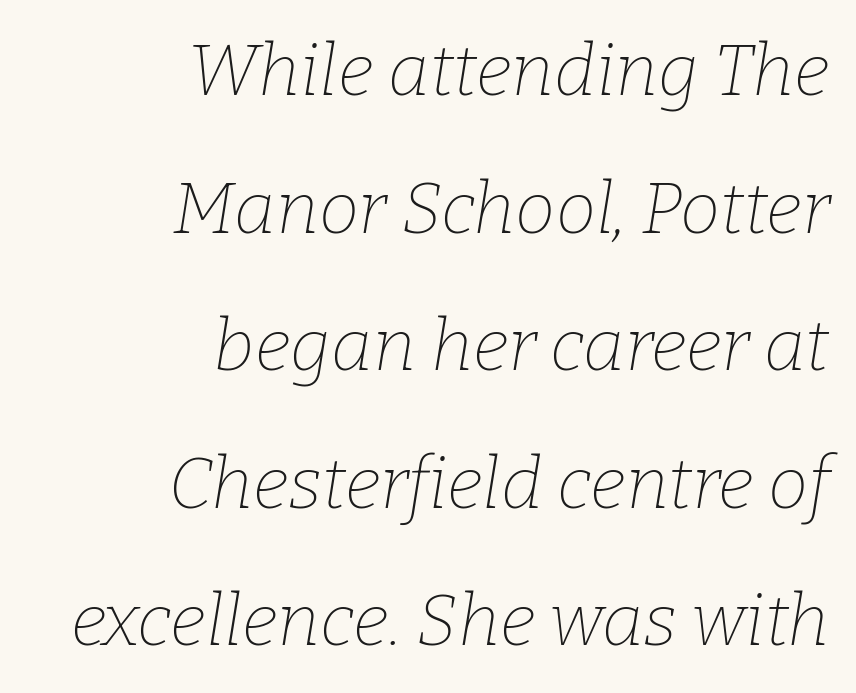
The image shows 72 px thin serif type, italic (leaning right); set right-aligned, loose line spacing (1.91x), normal letter spacing, not underlined; low stroke contrast and a medium x-height.
